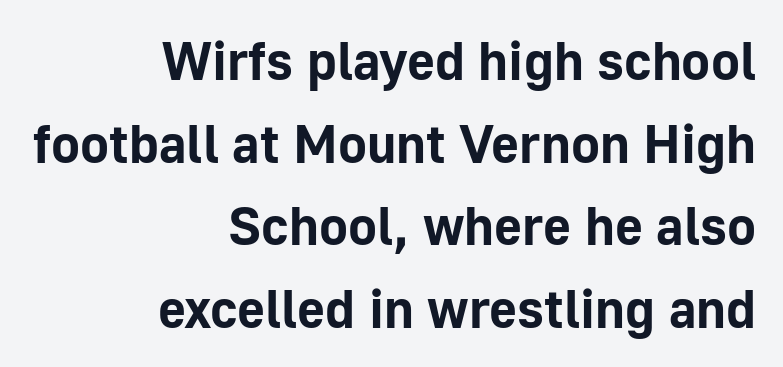
The image shows 54 px bold sans-serif type, upright; set right-aligned, normal line spacing (1.53x), normal letter spacing, not underlined; low stroke contrast and a medium x-height.
